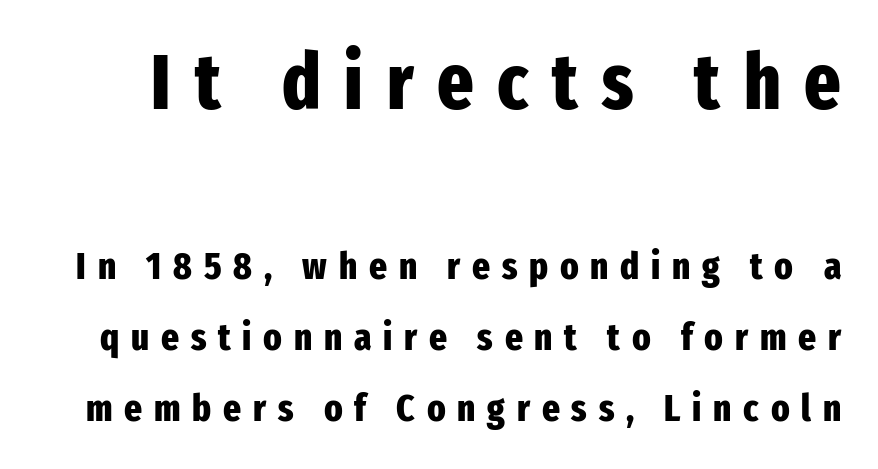
Inter-character spacing is expanded well beyond the font's built-in metrics. Here the designer chose a conventional face with non-uniform glyph widths. The foot of each line stays bare and open. No italicization has been applied; the sample stays upright. In terms of letterform style, serifs are entirely absent.
